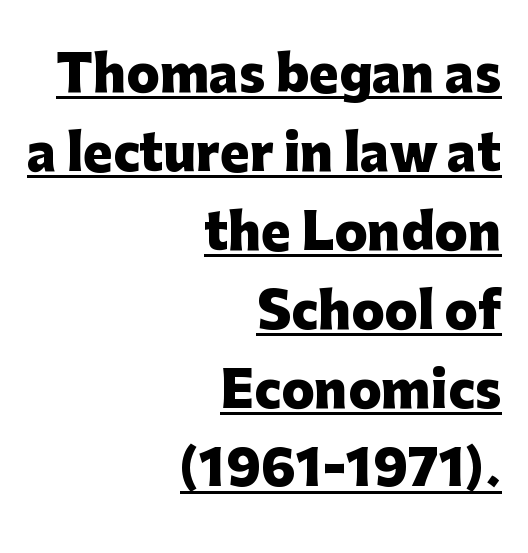
Q: Is the text bold? A: Yes.
Q: Is the text italic (slanted)? A: No, it is upright.
Q: Is the typeface a serif or a sans-serif typeface? A: Sans-serif.
Q: Is the text underlined? A: Yes.
Q: How is the paragraph aligned? A: Right-aligned.
Q: Is the spacing between letters normal or unusually wide? A: Normal.
Q: Is the spacing between lines tight, normal or loose? A: Normal.
Q: Width (condensed, normal, or wide)? A: Normal.
Q: Stroke contrast? A: Low.
Q: x-height? A: Medium.
Q: Monospaced? A: No.
